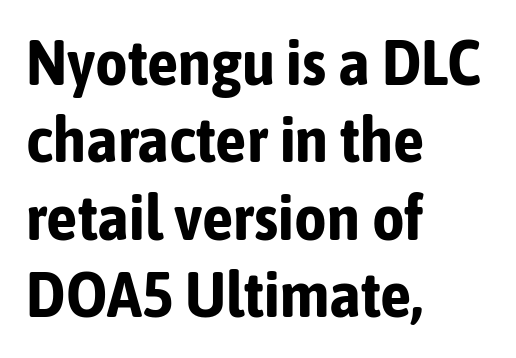
The image shows 63 px bold, condensed sans-serif type, upright; set left-aligned, line spacing 1.23x, normal letter spacing, not underlined; low stroke contrast and a medium x-height.
